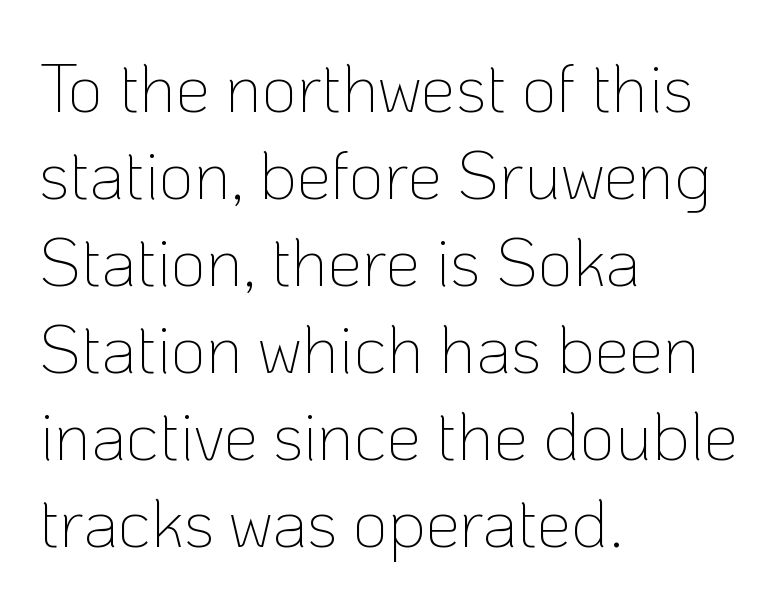
The baseline area is clear. Character widths vary here, with narrow letters taking less room than wide ones. These lines are set flush left with a ragged right edge. The vertical gap from one line to the next is medium.
